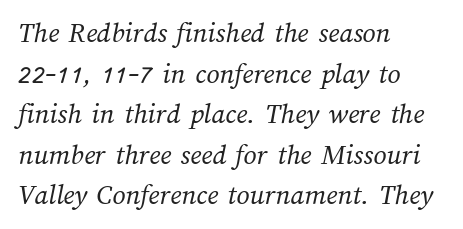
Q: Is the text bold? A: No.
Q: Is the text underlined? A: No.
Q: How is the paragraph aligned? A: Left-aligned.
Q: Is the spacing between letters normal or unusually wide? A: Normal.
Q: Is the spacing between lines tight, normal or loose? A: Normal.
Q: Width (condensed, normal, or wide)? A: Normal.
Q: Stroke contrast? A: Medium.
Q: x-height? A: Medium.
Q: Monospaced? A: No.
